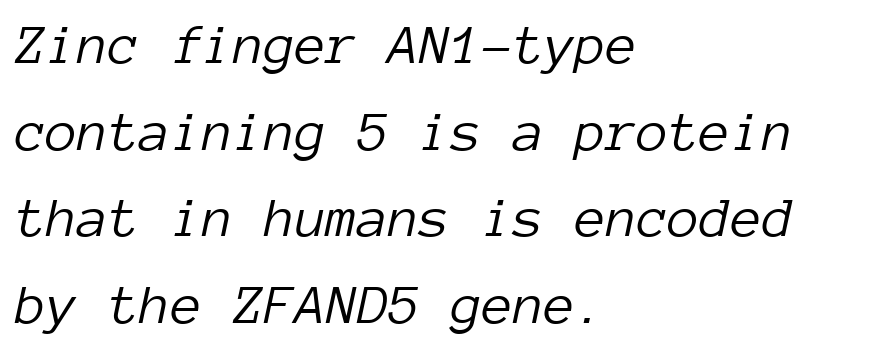
Q: Is the text bold? A: No.
Q: Is the text italic (slanted)? A: Yes, it leans right by about 12 degrees.
Q: Is the text underlined? A: No.
Q: How is the paragraph aligned? A: Left-aligned.
Q: Is the spacing between letters normal or unusually wide? A: Normal.
Q: Is the spacing between lines tight, normal or loose? A: Normal.
Q: Width (condensed, normal, or wide)? A: Normal.
Q: Stroke contrast? A: Low.
Q: x-height? A: Medium.
Q: Monospaced? A: Yes.
